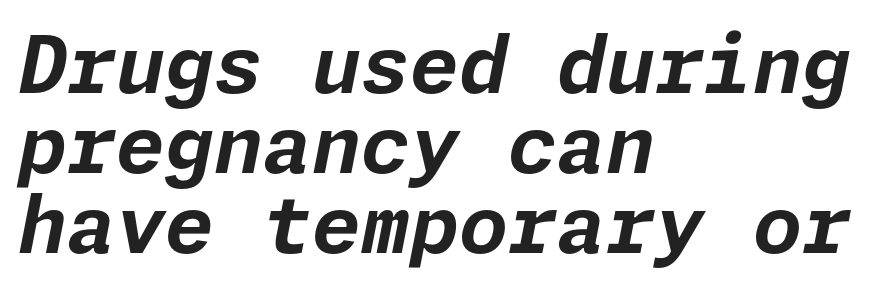
This sample trades vertical openness for compactness between lines. This rendering uses left alignment, leaving the right contour irregular. The strip under each line holds only bare page. Strong, thick strokes mark this as bold type.
